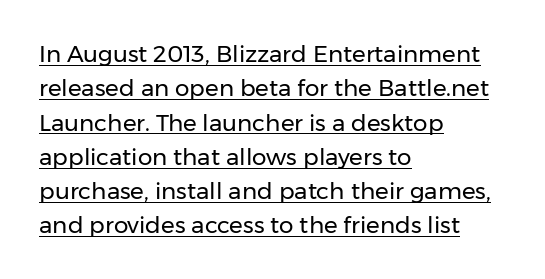
Q: Is the text bold? A: No.
Q: Is the text italic (slanted)? A: No, it is upright.
Q: Is the text underlined? A: Yes.
Q: How is the paragraph aligned? A: Left-aligned.
Q: Is the spacing between letters normal or unusually wide? A: Normal.
Q: Is the spacing between lines tight, normal or loose? A: Normal.
